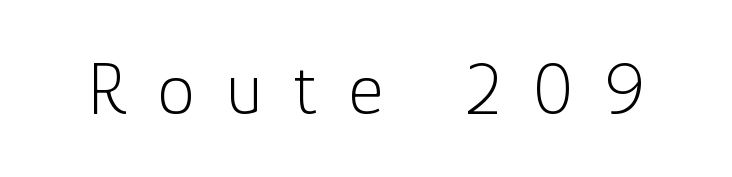
The image shows 75 px light sans-serif type, upright; set unusually wide letter spacing (+0.42 em), not underlined; low stroke contrast and a medium x-height.
